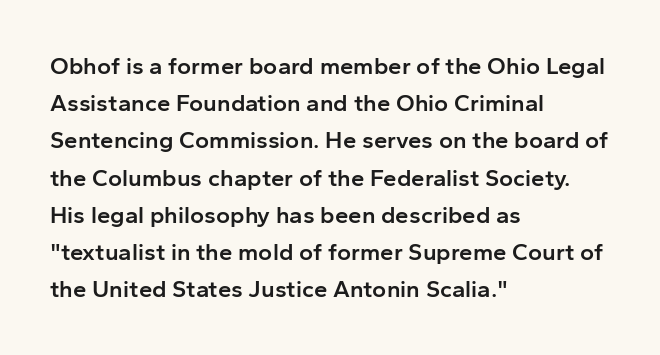
{"italic": "no", "bold": "semi", "underline": "no", "align": "left", "line_spacing": "normal", "line_spacing_ratio": 1.55, "letter_spacing": "normal", "letter_spacing_em": 0.0, "glyph_px": 24}
